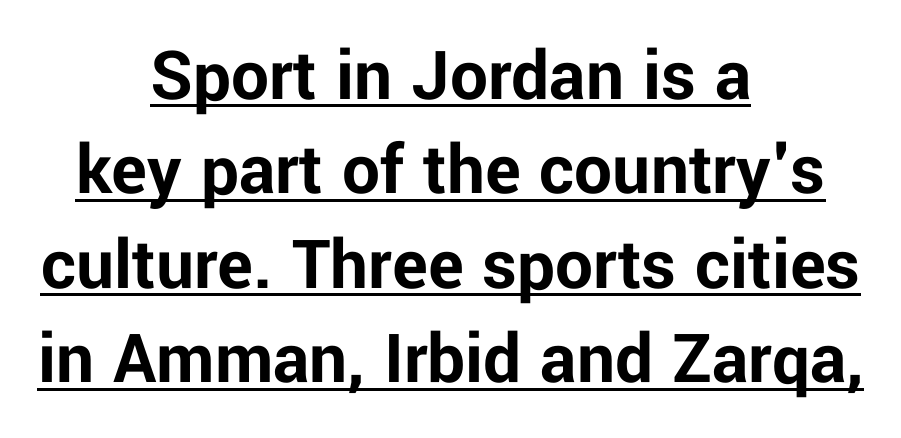
{"serif": "no", "italic": "no", "bold": "yes", "weight": "bold", "width": "normal", "stroke_contrast": "low", "x_height": "medium", "monospaced": "no", "underline": "yes", "align": "center", "line_spacing": "normal", "line_spacing_ratio": 1.26, "letter_spacing": "normal", "letter_spacing_em": 0.0, "glyph_px": 75}
